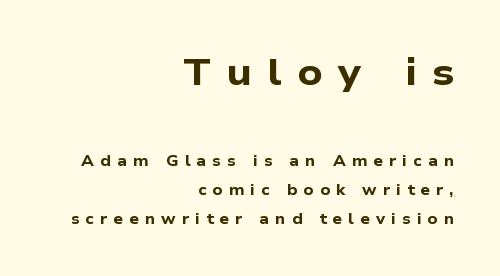
{"serif": "no", "bold": "yes", "weight": "bold", "width": "wide", "stroke_contrast": "low", "x_height": "medium", "monospaced": "no", "underline": "no", "align": "right", "line_spacing": "loose", "line_spacing_ratio": 1.93, "letter_spacing": "wide", "letter_spacing_em": 0.41, "larger_block": "first", "size_ratio": 2.53, "glyph_px": 38}
